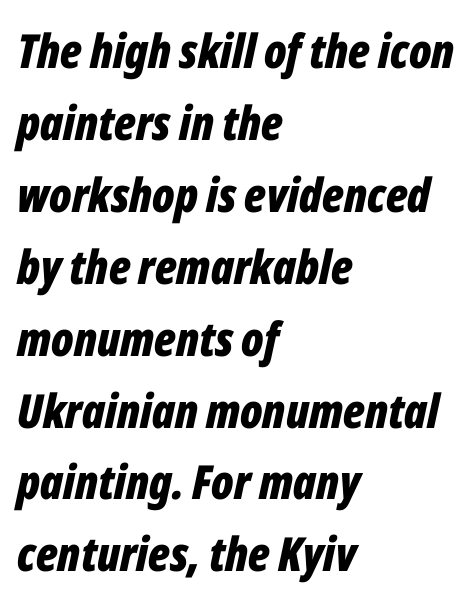
The image shows 47 px bold, condensed type, italic (leaning right); set left-aligned, normal line spacing (1.53x), normal letter spacing, not underlined; low stroke contrast and a medium x-height.
